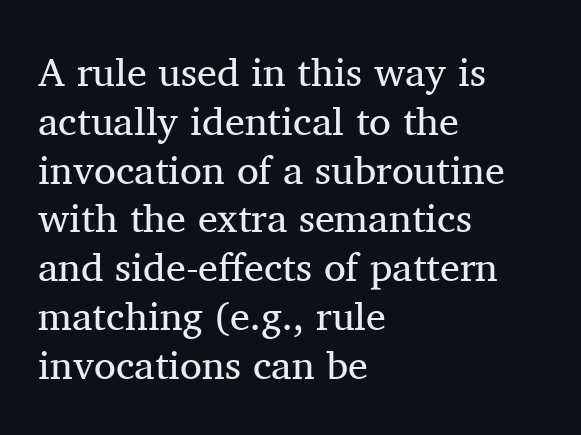
Quick note: not italic, upright. Summary of weight: not heavy and not bold. Looks like regular typesetting: each glyph gets only the width it needs. Standard letterfit; no display-style spreading of the glyphs. The typeface chosen for these lines features serifs.
